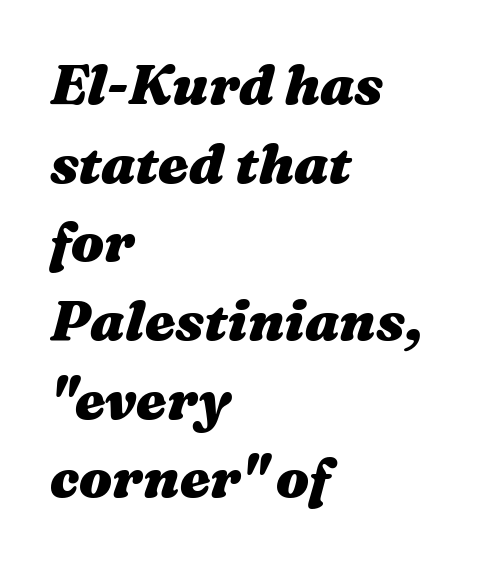
A dark, heavy texture on the line: the type is bold. Inter-character spacing is left at the font's built-in metrics. A student would call this left alignment; a typographer would say flush left, rag right. One glance says typical: line gaps are just what's usual. The gap between lines stays unmarked.
